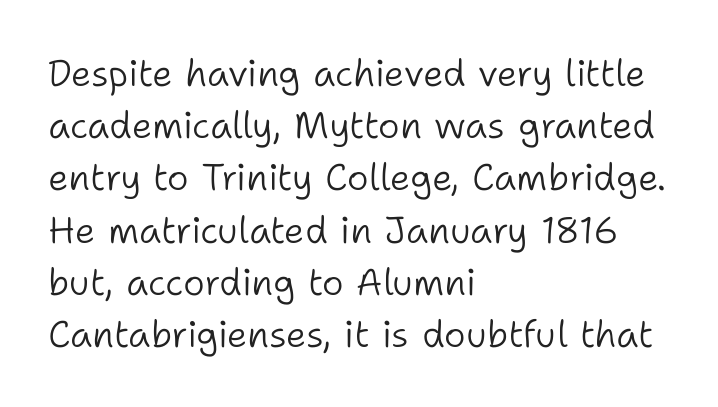
The image shows 37 px light sans-serif type, upright; set left-aligned, normal line spacing (1.41x), normal letter spacing, not underlined; low stroke contrast and a medium x-height.
